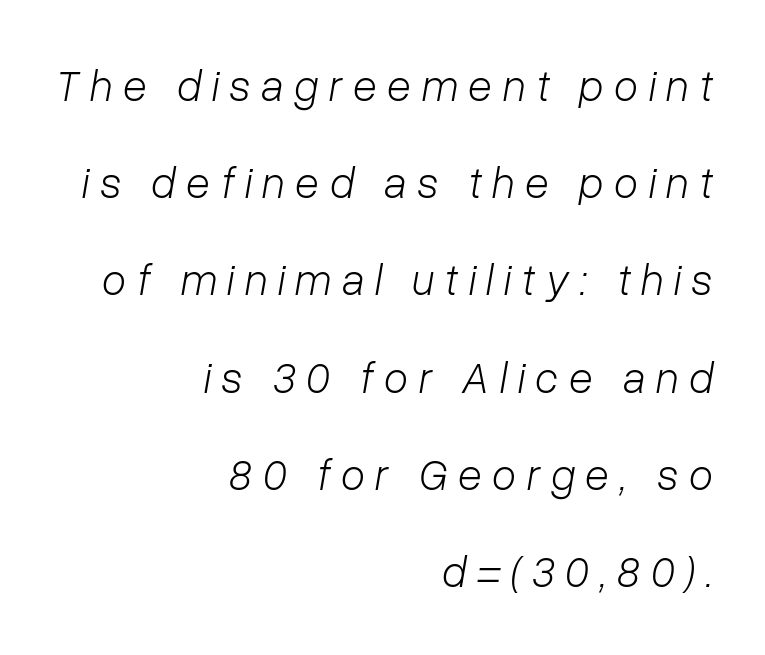
These lines stack with their right ends in a neat column. This sample has the flowing, uneven cadence of proportional lettering. Compared with typical paragraphs, the rows here are farther apart. Check under the words: just untouched page. Short note: letters widely spaced. Rendered with sloped, italic letterforms.
